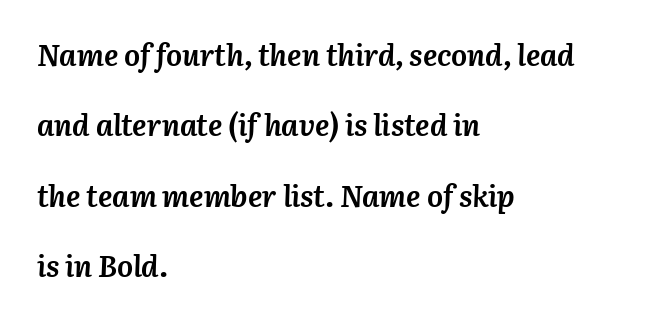
The image shows 30 px semibold type, italic (leaning right); set left-aligned, loose line spacing (2.35x), normal letter spacing, not underlined; medium stroke contrast and a medium x-height.
